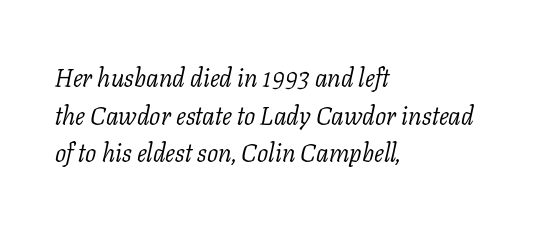
The letters are slanted; this is an italic face. This rendering leaves character spacing at its baseline value. No extra ink here — the face is not bold. Words float on clear page, feet unadorned. Is there much room between lines? A standard amount, neither cramped nor airy.
